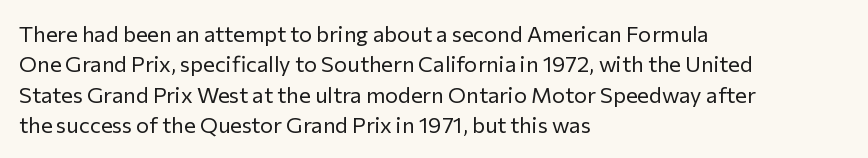
{"italic": "no", "bold": "no", "underline": "no", "align": "left", "line_spacing": "normal", "line_spacing_ratio": 1.38, "letter_spacing": "normal", "letter_spacing_em": 0.0, "glyph_px": 22}
